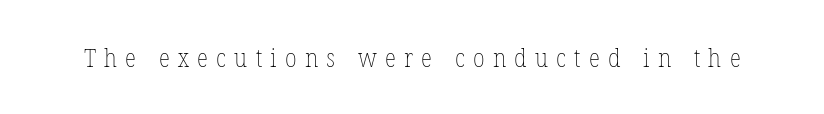
Lines of text with bare space underneath. Vertical stems look standard width or narrower in stroke. This sample uses expanded letter spacing, leaving extra air between glyphs. Quick note: not italic, upright.
